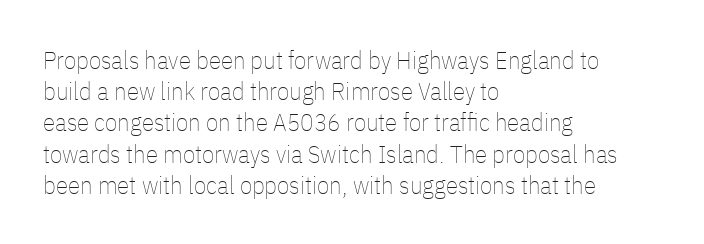
Spacing between characters is what you'd get straight out of the box. Ordinary non-slanted type is in use. The compositor pushed each line to the left boundary. Rows of type keep a routine distance in the vertical direction.
